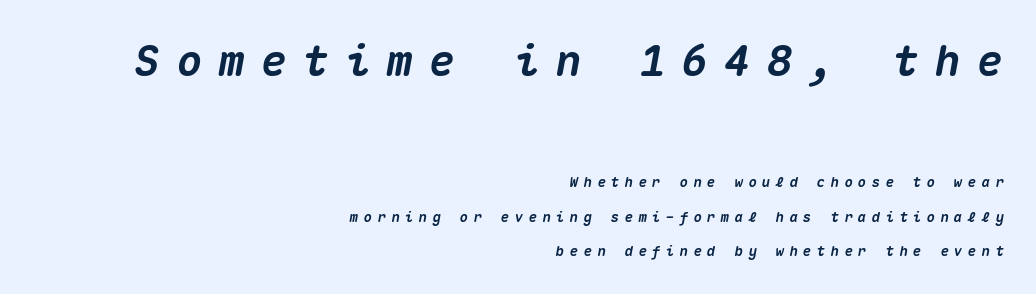
The image shows 43 px heavy type, italic (leaning right), monospaced; set right-aligned, loose line spacing (2.46x), unusually wide letter spacing (+0.38 em), not underlined; the first (top) block is 3.07x larger; medium stroke contrast and a medium x-height.
